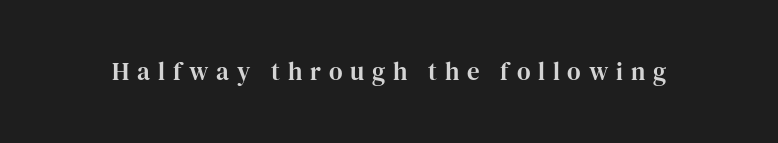
{"italic": "no", "underline": "no", "letter_spacing": "wide", "letter_spacing_em": 0.31, "glyph_px": 25}
